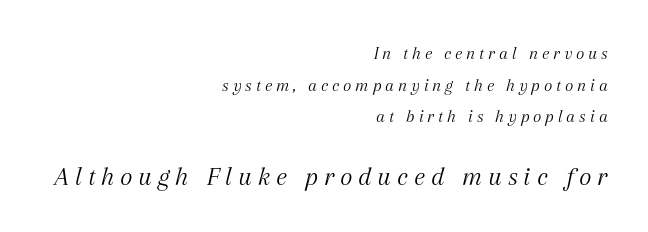
The image shows 27 px text type, italic (leaning right); set right-aligned, line spacing 1.76x, unusually wide letter spacing (+0.2 em), not underlined; the second (bottom) block is 1.5x larger.
